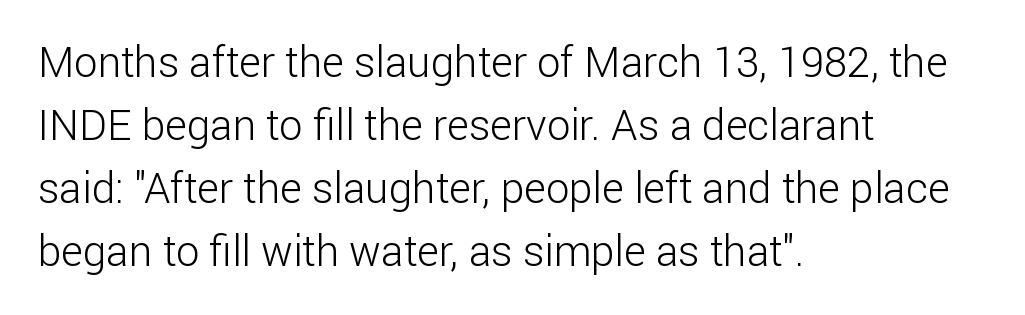
Teacher's note: observe the even left margin — that is flush-left alignment. This block has exactly the height ordinary leading produces. Serif or sans? Sans — the stroke terminals are bare. This is not heavy type; no bold has been used. Spacing between characters is what you'd get straight out of the box. These lines were composed using upright roman letters.
